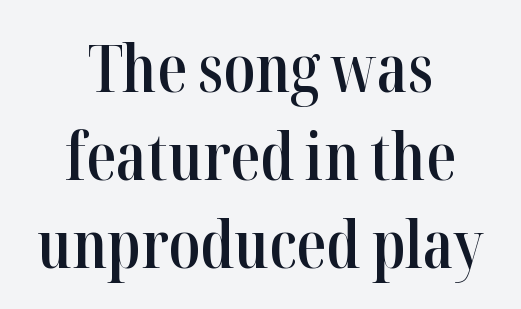
The image shows 66 px semibold, condensed serif type, upright; set centered, normal line spacing (1.33x), normal letter spacing, not underlined; high stroke contrast and a medium x-height.
